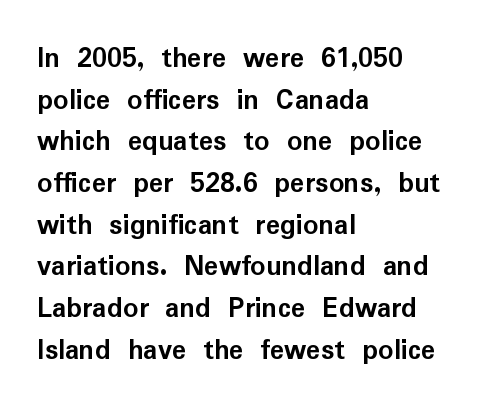
The image shows 30 px semibold sans-serif type, upright; set left-aligned, normal line spacing (1.39x), normal letter spacing, not underlined; low stroke contrast and a medium x-height.
